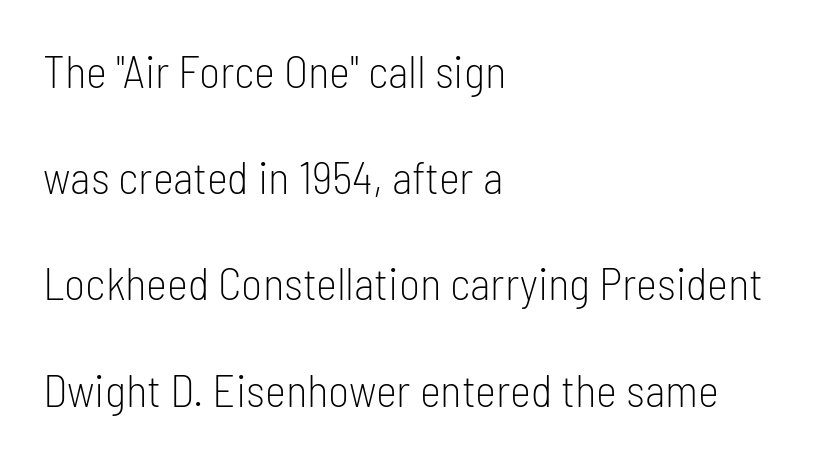
The image shows 45 px light, condensed sans-serif type, upright; set left-aligned, loose line spacing (2.36x), normal letter spacing, not underlined; low stroke contrast and a medium x-height.
